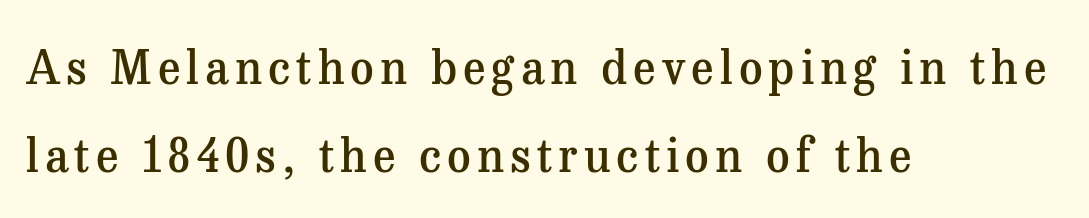
Nope, not italic — everything's standing straight. Firm but not heavy-handed strokes: this text is semibold. Looks like regular typesetting: each glyph gets only the width it needs. Leading: increased.
